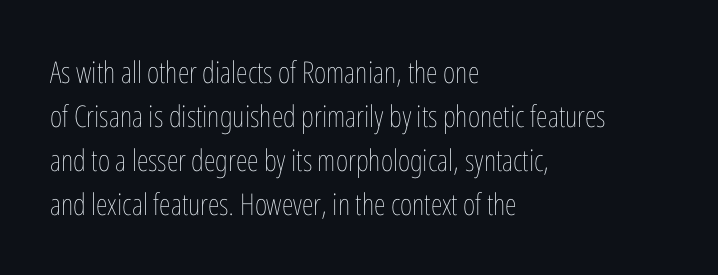
{"italic": "no", "bold": "no", "weight": "thin", "width": "condensed", "stroke_contrast": "low", "x_height": "medium", "monospaced": "no", "underline": "no", "align": "left", "line_spacing": "normal", "line_spacing_ratio": 1.47, "letter_spacing": "normal", "letter_spacing_em": 0.0, "glyph_px": 30}
